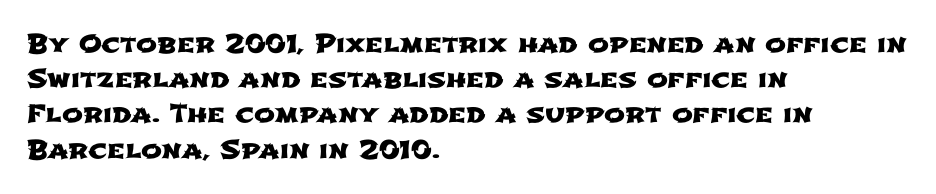
Q: Is the text underlined? A: No.
Q: How is the paragraph aligned? A: Left-aligned.
Q: Is the spacing between letters normal or unusually wide? A: Normal.
Q: Is the spacing between lines tight, normal or loose? A: Normal.
